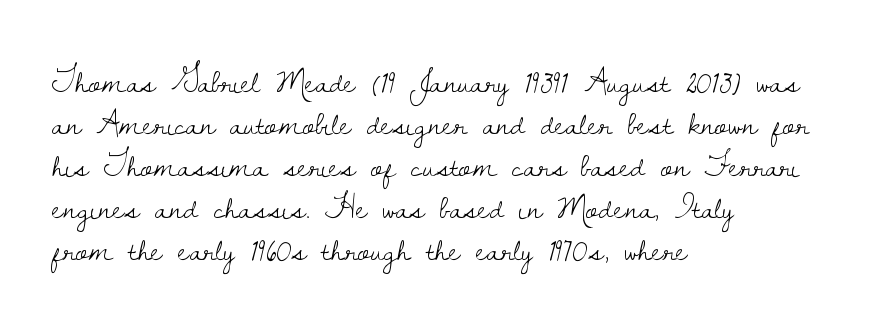
The image shows 35 px light serif type; set left-aligned, line spacing 1.2x, normal letter spacing, not underlined; low stroke contrast and a small x-height.
